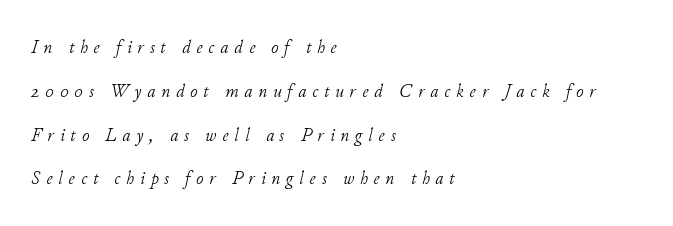
{"italic": "yes", "lean": "right", "slant_degrees": 11, "bold": "no", "underline": "no", "align": "left", "line_spacing": "loose", "line_spacing_ratio": 2.19, "letter_spacing": "wide", "letter_spacing_em": 0.29, "glyph_px": 20}
